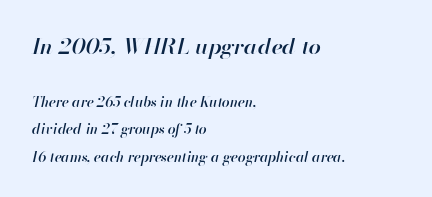
Q: Is the text bold? A: Semi-bold.
Q: Is the text italic (slanted)? A: Yes, it leans right by about 13 degrees.
Q: Is the text underlined? A: No.
Q: How is the paragraph aligned? A: Left-aligned.
Q: Is the spacing between letters normal or unusually wide? A: Normal.
Q: Is the spacing between lines tight, normal or loose? A: Loose.
Q: Which block of text is set in a larger size, the first (top) or the second (bottom)? A: The first (top) one.
